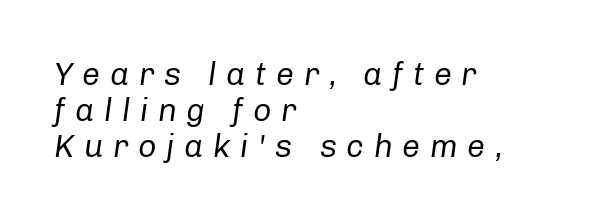
Anything drawn beneath the words? Only blank space. The lines in this sample share a left origin and differ only in where they stop. The font is comparable to plain body text, perhaps lighter. Do the characters align in a grid? No, the font is proportional.
